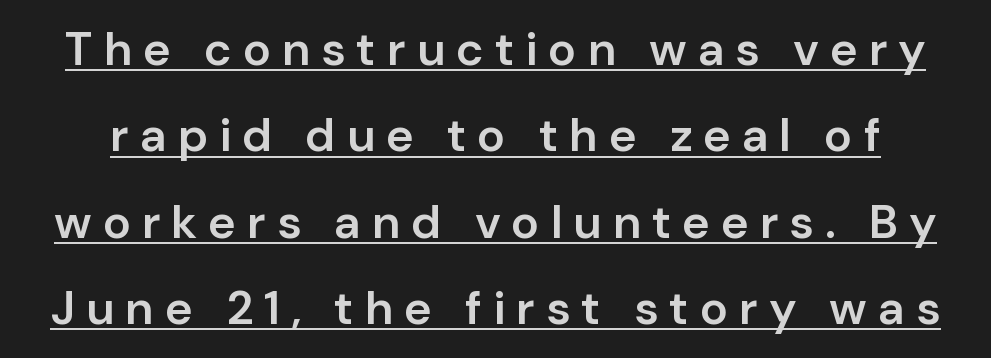
{"serif": "no", "italic": "no", "bold": "semi", "weight": "semibold", "width": "normal", "stroke_contrast": "low", "x_height": "medium", "monospaced": "no", "underline": "yes", "line_spacing_ratio": 1.84, "letter_spacing": "wide", "letter_spacing_em": 0.23, "glyph_px": 47}
